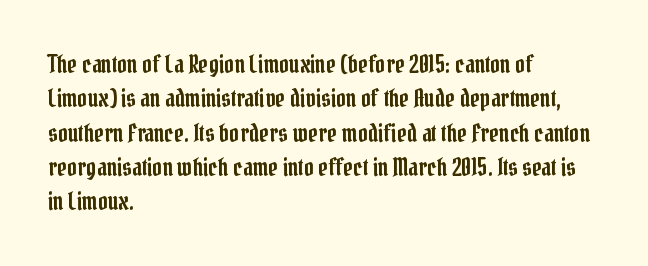
The image shows 24 px text type, upright; set left-aligned, normal line spacing (1.43x), normal letter spacing, not underlined.
